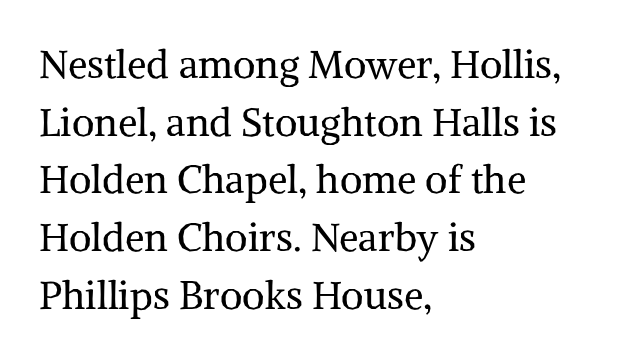
The image shows 39 px regular-weight serif type, upright; set left-aligned, normal line spacing (1.48x), normal letter spacing, not underlined; medium stroke contrast and a medium x-height.
